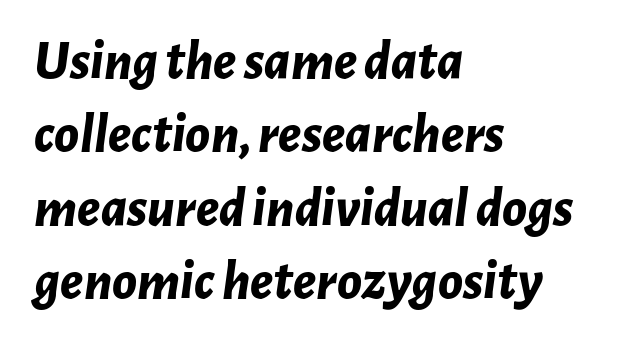
Q: Is the text bold? A: Yes.
Q: Is the text italic (slanted)? A: Yes, it leans right by about 7 degrees.
Q: Is the text underlined? A: No.
Q: How is the paragraph aligned? A: Left-aligned.
Q: Is the spacing between letters normal or unusually wide? A: Normal.
Q: Is the spacing between lines tight, normal or loose? A: Normal.
Q: Width (condensed, normal, or wide)? A: Normal.
Q: Stroke contrast? A: Low.
Q: x-height? A: Medium.
Q: Monospaced? A: No.
